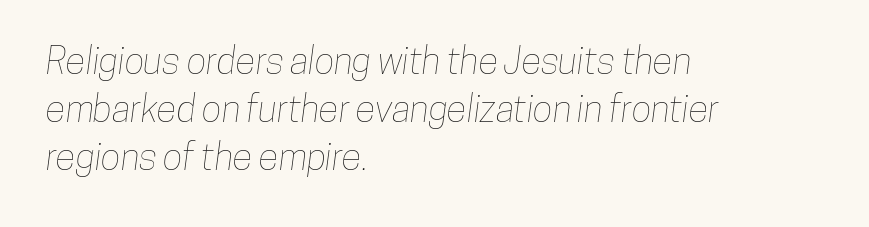
The image shows 37 px condensed type; set left-aligned, normal line spacing (1.3x), normal letter spacing, not underlined; low stroke contrast and a medium x-height.
